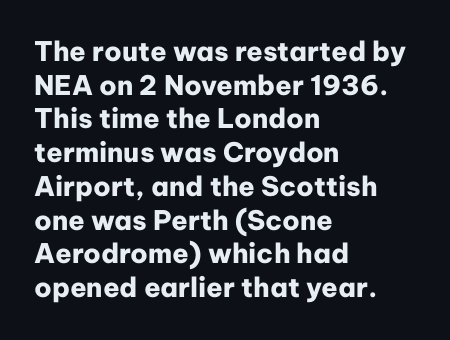
Q: Is the text bold? A: Yes.
Q: Is the text italic (slanted)? A: No, it is upright.
Q: Is the text underlined? A: No.
Q: How is the paragraph aligned? A: Left-aligned.
Q: Is the spacing between letters normal or unusually wide? A: Normal.
Q: Is the spacing between lines tight, normal or loose? A: Normal.
